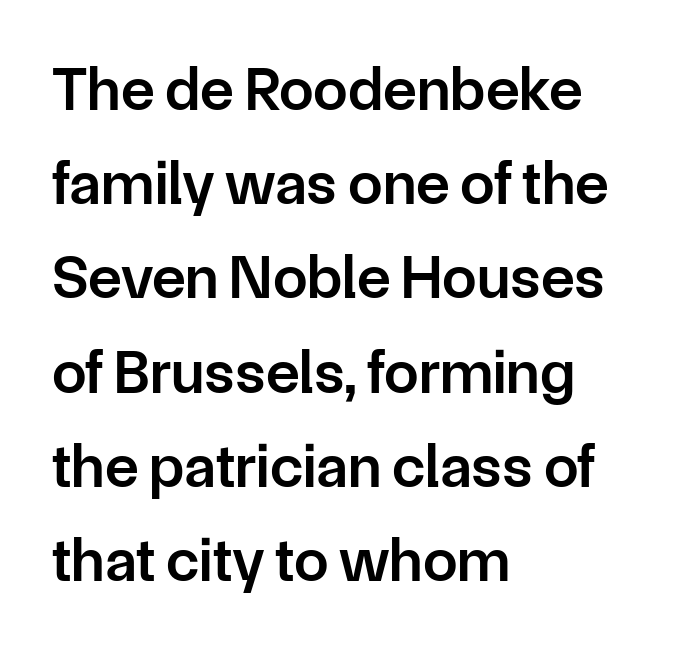
Q: Is the text bold? A: Semi-bold.
Q: Is the text italic (slanted)? A: No, it is upright.
Q: Is the typeface a serif or a sans-serif typeface? A: Sans-serif.
Q: Is the text underlined? A: No.
Q: How is the paragraph aligned? A: Left-aligned.
Q: Is the spacing between letters normal or unusually wide? A: Normal.
Q: Is the spacing between lines tight, normal or loose? A: Normal.
Q: Width (condensed, normal, or wide)? A: Normal.
Q: Stroke contrast? A: Low.
Q: x-height? A: Medium.
Q: Monospaced? A: No.
